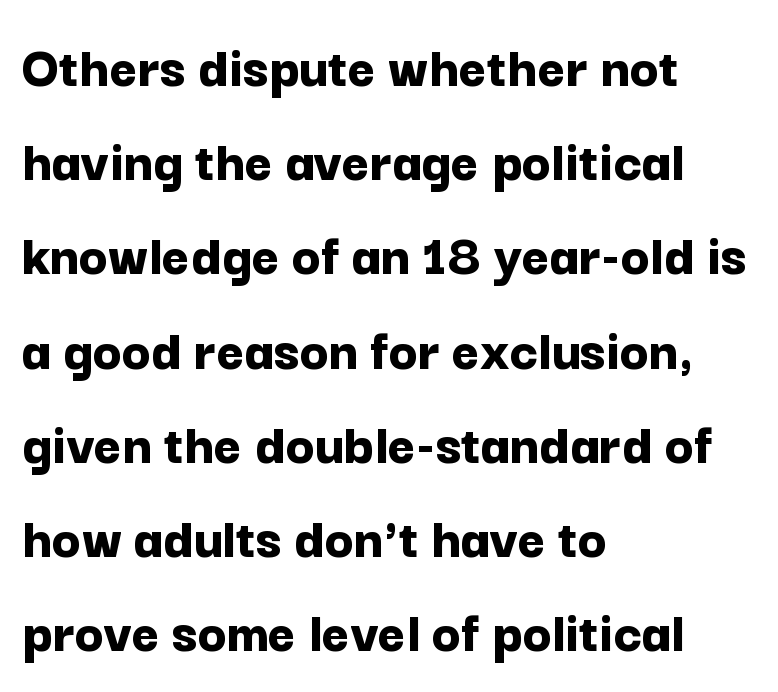
Between one letter and the next there's only the usual sliver of space. The font family rendered here belongs to the sans-serif group. A typesetter would call this proportional, since set widths differ per character. The rows are spaced the way most documents space them. The paragraph shown leans on its left margin. In terms of weight, the rendering is a true, heavy bold.
